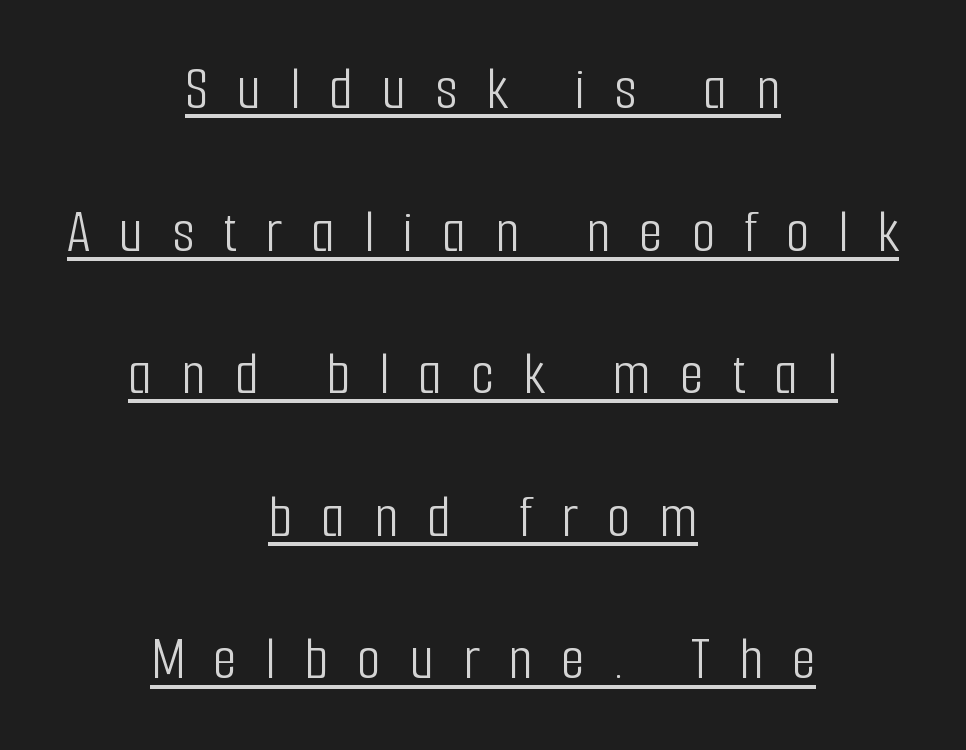
Is there any slant? The stems are plumb. There is plenty of visible air inserted between adjacent glyphs. Alignment: centered. These lines stand farther apart than default settings would place them. Counters stay open thanks to moderate or lighter strokes. The type family on display is of the sans-serif kind.
